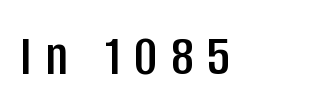
The image shows 59 px condensed sans-serif type, upright; set unusually wide letter spacing (+0.23 em), not underlined; low stroke contrast and a large x-height.
